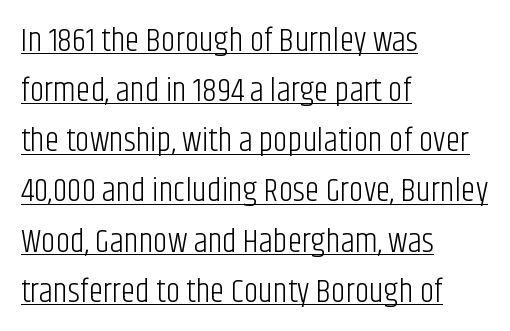
The type is set solid horizontally, with unmodified tracking. A normal amount of white space separates one row of letters from the next. The glyphs are accompanied by a horizontal stroke just below them. This rendering employs a face without finishing strokes, i.e., a sans-serif. The type sits square on the baseline with zero lean.
